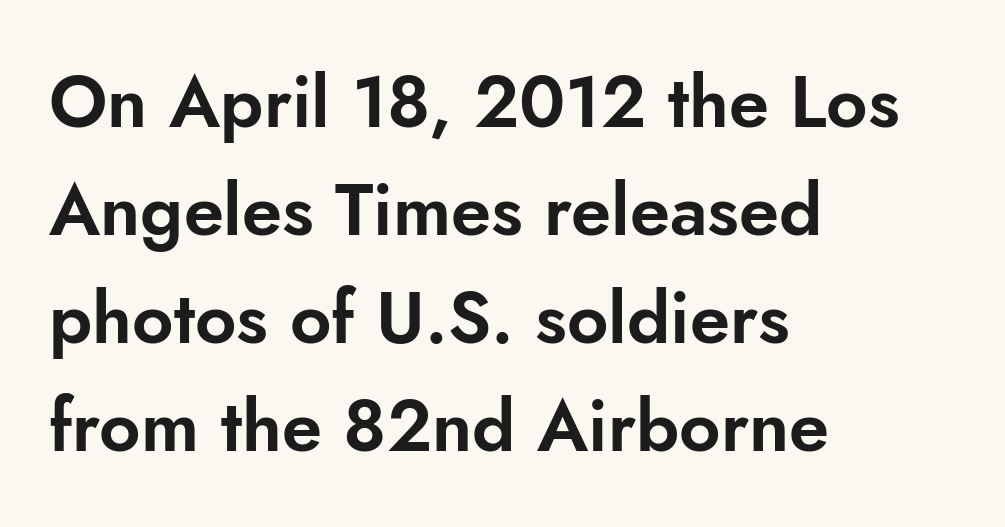
The image shows 72 px sans-serif type, upright; set left-aligned, normal line spacing (1.5x), normal letter spacing, not underlined; low stroke contrast and a small x-height.
